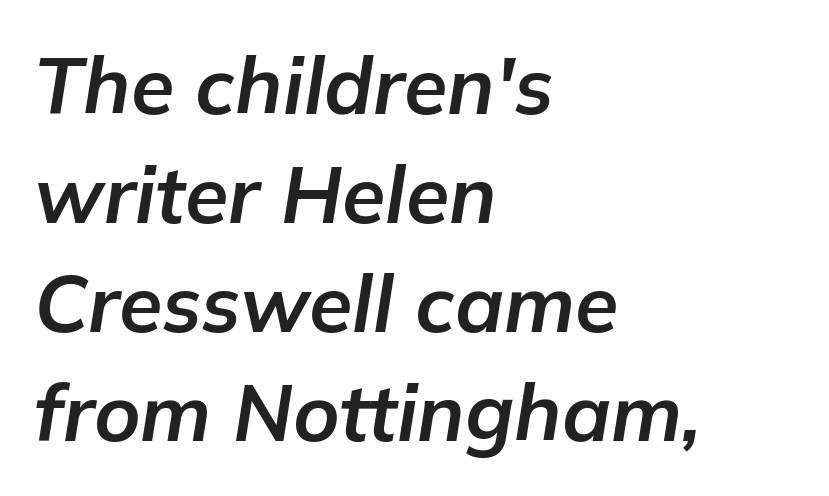
The letters advance in unequal steps, a hallmark of proportional type. Vertical spacing — default. Style check: oblique. Weight check: bold — yes, fully. Nobody drew a line under any word here.
